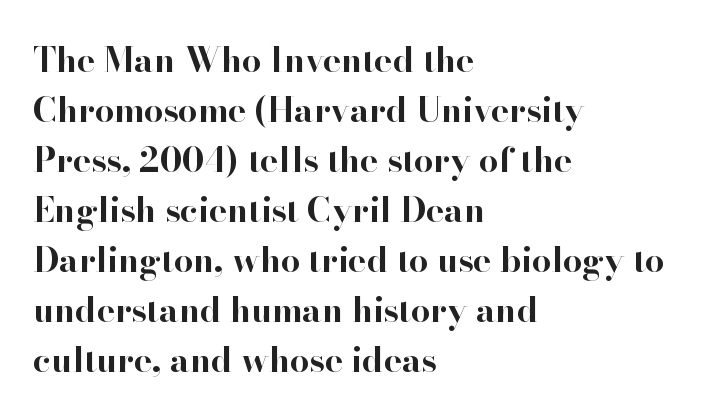
The image shows 34 px bold serif type, upright; set left-aligned, normal line spacing (1.47x), normal letter spacing, not underlined; high stroke contrast and a small x-height.
